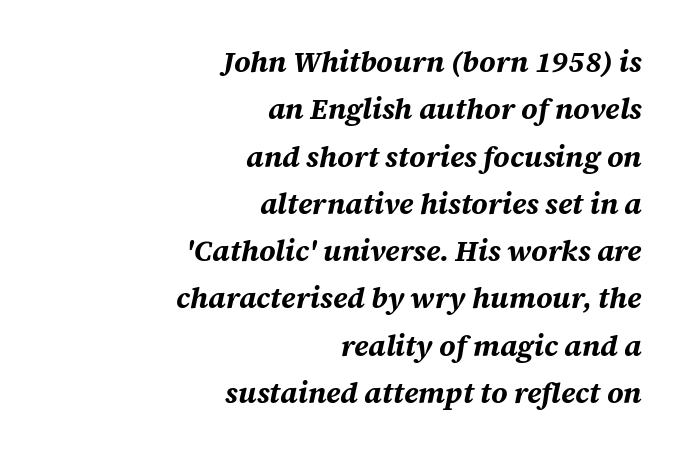
Q: Is the text bold? A: Yes.
Q: Is the text italic (slanted)? A: Yes, it leans right by about 12 degrees.
Q: Is the text underlined? A: No.
Q: How is the paragraph aligned? A: Right-aligned.
Q: Is the spacing between letters normal or unusually wide? A: Normal.
Q: Is the spacing between lines tight, normal or loose? A: Normal.
Q: Width (condensed, normal, or wide)? A: Normal.
Q: Stroke contrast? A: Medium.
Q: x-height? A: Large.
Q: Monospaced? A: No.
